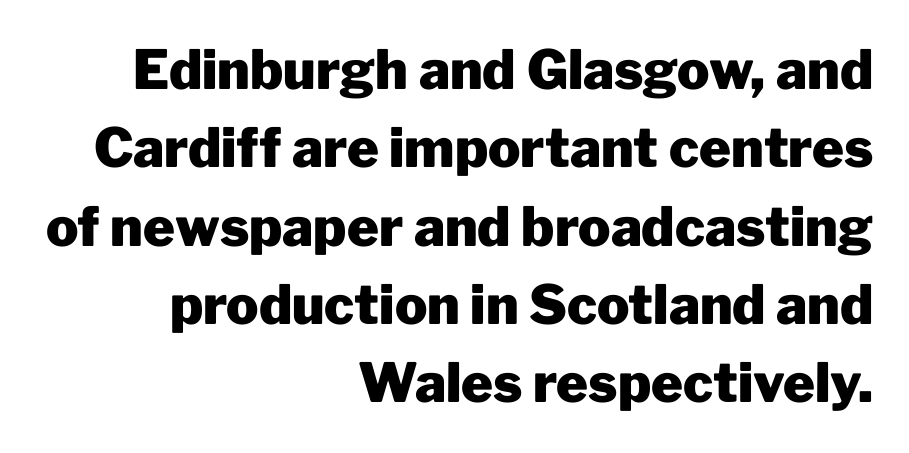
Q: Is the text bold? A: Yes.
Q: Is the text italic (slanted)? A: No, it is upright.
Q: Is the typeface a serif or a sans-serif typeface? A: Sans-serif.
Q: Is the text underlined? A: No.
Q: How is the paragraph aligned? A: Right-aligned.
Q: Is the spacing between letters normal or unusually wide? A: Normal.
Q: Is the spacing between lines tight, normal or loose? A: Normal.
Q: Width (condensed, normal, or wide)? A: Normal.
Q: Stroke contrast? A: Low.
Q: x-height? A: Medium.
Q: Monospaced? A: No.
